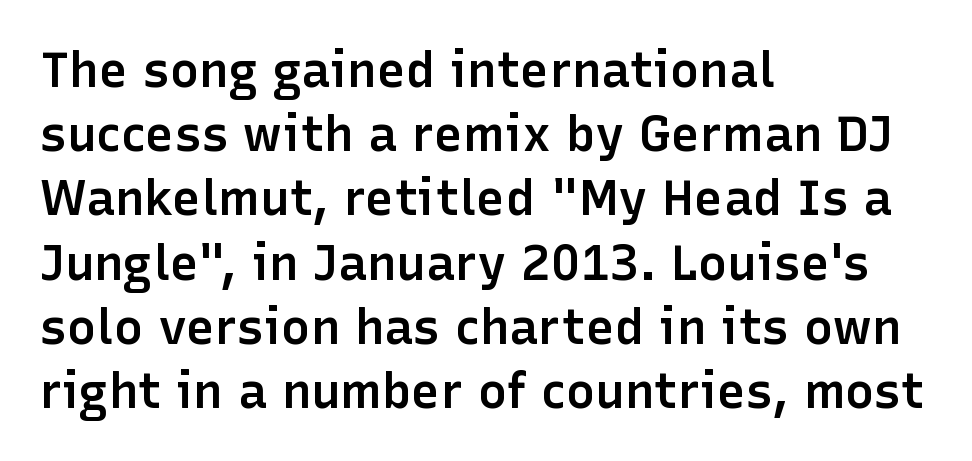
The space beneath each line is pristine and unruled. Horizontal alignment here is leftward, the default for most running prose. Proportional: the letters do not fall into vertical columns. The typesetting leans somewhat heavy: a semibold. Ascenders rise straight up at ninety degrees.
